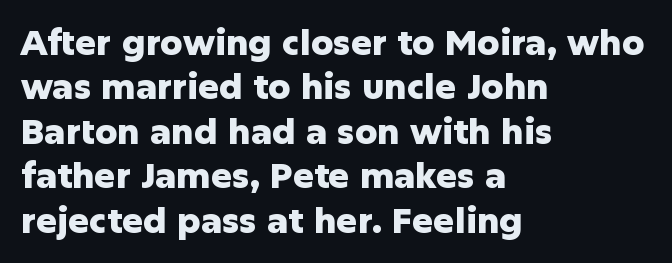
You could call the tracking neutral — neither tight nor loose. The specimen reads as upright at a glance. Does the weight exceed regular? Yes, all the way to bold. Quick note: interline space is typical. Spacing verdict: proportional, widths tailored to each character. A bare baseline throughout the passage.
